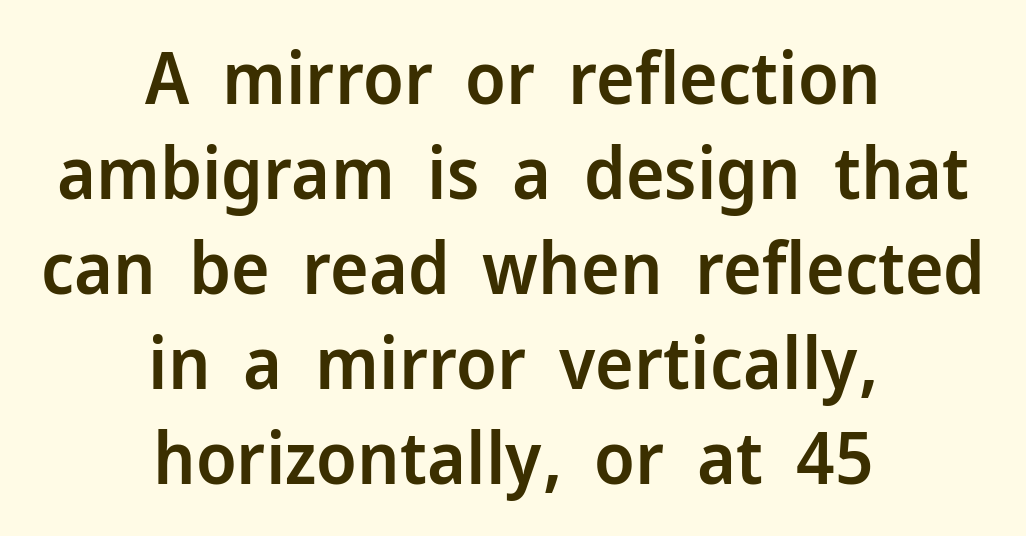
The image shows 73 px semibold sans-serif type, upright; set centered, normal line spacing (1.3x), normal letter spacing, not underlined; low stroke contrast and a medium x-height.
